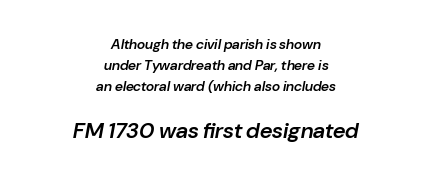
{"italic": "yes", "lean": "right", "slant_degrees": 10, "bold": "semi", "underline": "no", "align": "center", "line_spacing": "normal", "line_spacing_ratio": 1.51, "letter_spacing": "normal", "letter_spacing_em": 0.0, "larger_block": "second", "size_ratio": 1.57, "glyph_px": 22}
